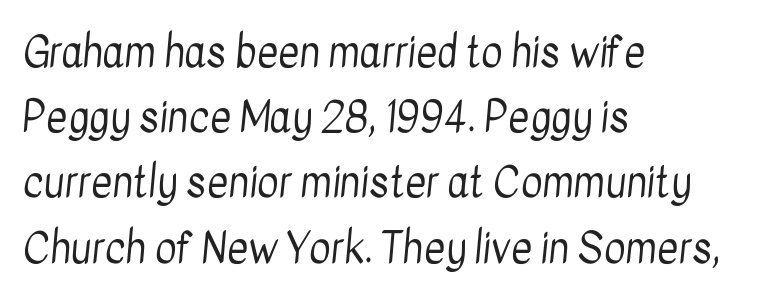
Q: Is the text bold? A: No.
Q: Is the typeface a serif or a sans-serif typeface? A: Sans-serif.
Q: Is the text underlined? A: No.
Q: How is the paragraph aligned? A: Left-aligned.
Q: Is the spacing between letters normal or unusually wide? A: Normal.
Q: Is the spacing between lines tight, normal or loose? A: Normal.
Q: Width (condensed, normal, or wide)? A: Condensed.
Q: Stroke contrast? A: Low.
Q: x-height? A: Medium.
Q: Monospaced? A: No.
